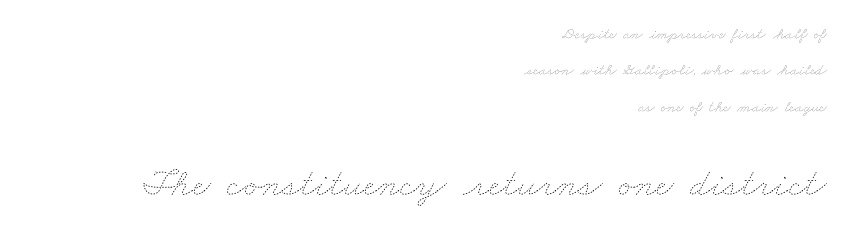
The image shows 40 px thin, wide type; set right-aligned, loose line spacing (2.28x), normal letter spacing, not underlined; the second (bottom) block is 2.5x larger; low stroke contrast and a small x-height.
